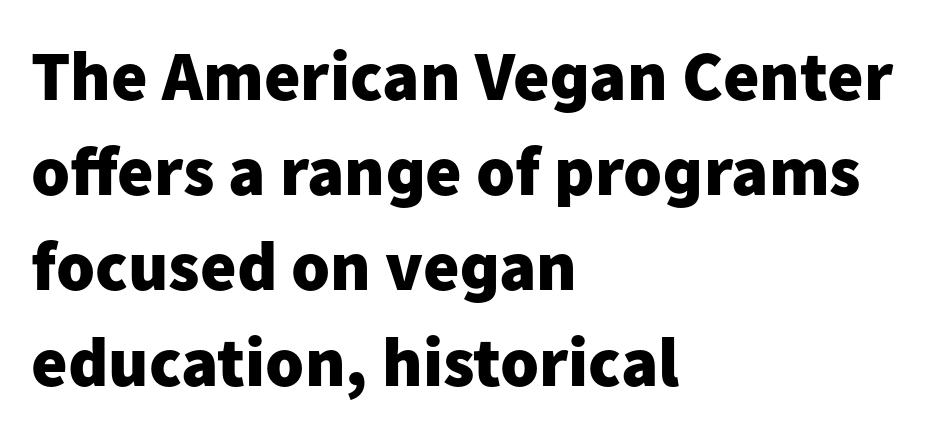
{"serif": "no", "italic": "no", "bold": "yes", "weight": "heavy", "width": "normal", "stroke_contrast": "low", "x_height": "medium", "monospaced": "no", "underline": "no", "align": "left", "line_spacing": "normal", "line_spacing_ratio": 1.36, "letter_spacing": "normal", "letter_spacing_em": 0.0, "glyph_px": 70}
